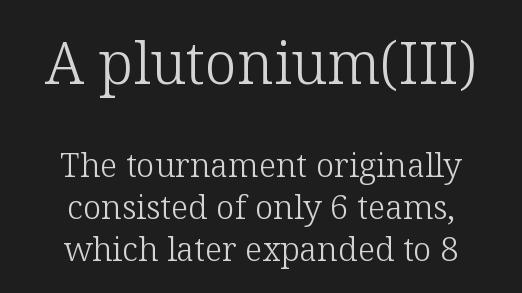
The font family rendered here belongs to the serif group. Rows of type keep a routine distance in the vertical direction. The first block has been scaled up relative to the second. Vertical stems look standard width or narrower in stroke. The zone under the glyphs is completely vacant. A typesetter would mark this as roman, not italic.
